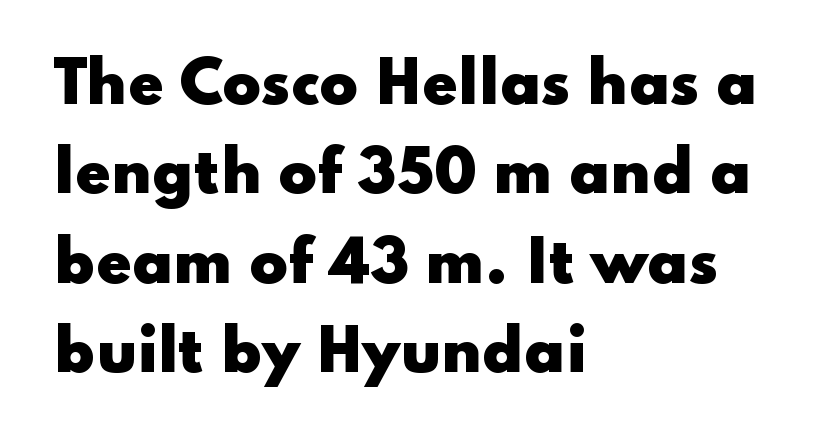
The image shows 57 px heavy, wide sans-serif type, upright; set left-aligned, normal line spacing (1.57x), normal letter spacing, not underlined; low stroke contrast and a small x-height.
